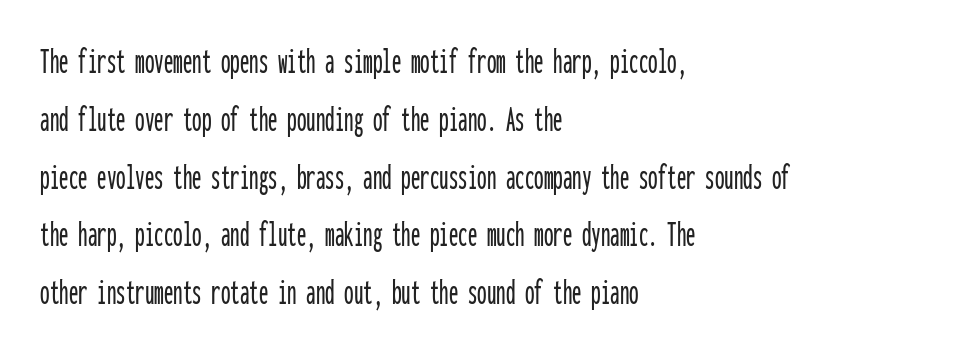
The image shows 38 px condensed sans-serif type, upright, monospaced; set left-aligned, normal line spacing (1.52x), normal letter spacing, not underlined; low stroke contrast and a medium x-height.
